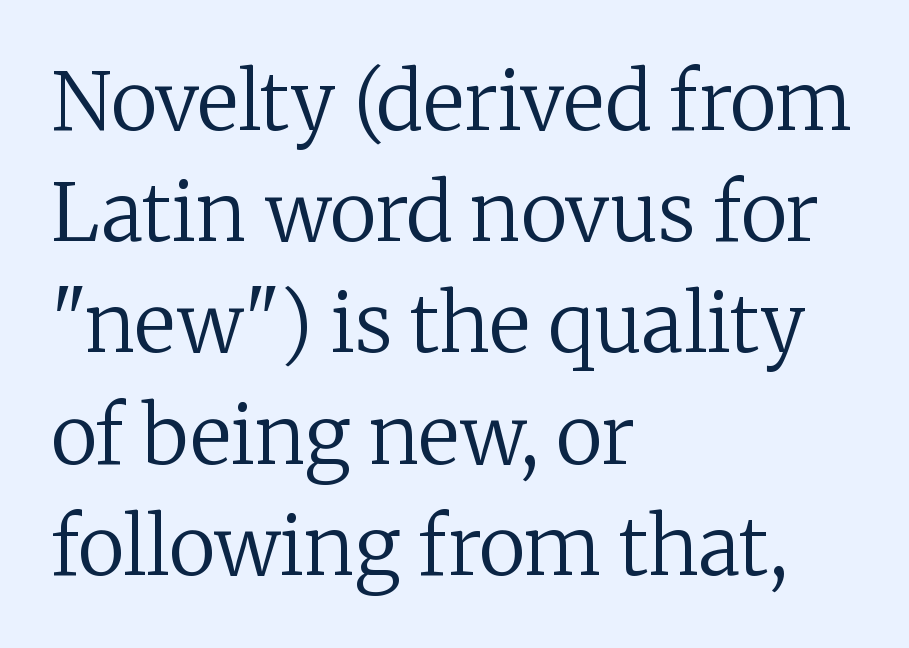
{"serif": "yes", "italic": "no", "bold": "no", "weight": "regular", "width": "normal", "stroke_contrast": "low", "x_height": "medium", "monospaced": "no", "underline": "no", "align": "left", "line_spacing": "normal", "line_spacing_ratio": 1.39, "letter_spacing": "normal", "letter_spacing_em": 0.0, "glyph_px": 80}
